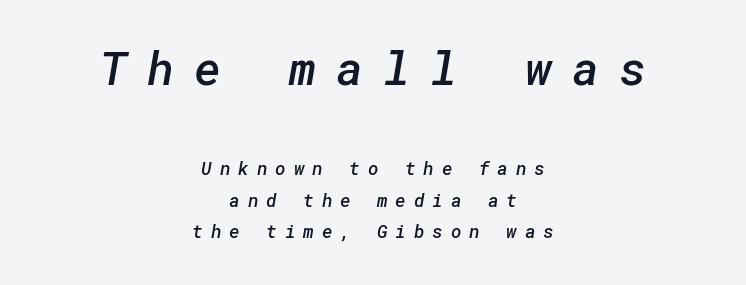
{"serif": "no", "bold": "semi", "weight": "semibold", "width": "normal", "stroke_contrast": "low", "x_height": "medium", "underline": "no", "align": "center", "line_spacing_ratio": 1.73, "letter_spacing": "wide", "letter_spacing_em": 0.44, "larger_block": "first", "size_ratio": 2.56, "glyph_px": 46}
